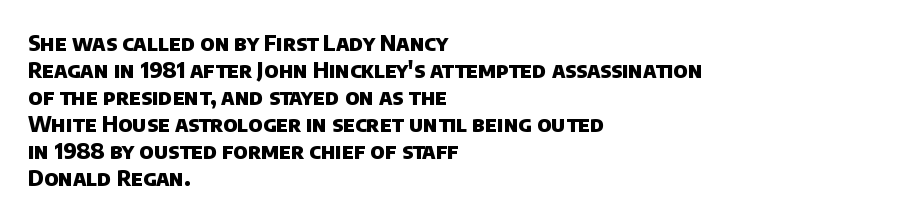
{"bold": "yes", "underline": "no", "align": "left", "line_spacing_ratio": 1.23, "letter_spacing": "normal", "letter_spacing_em": 0.0, "glyph_px": 22}
